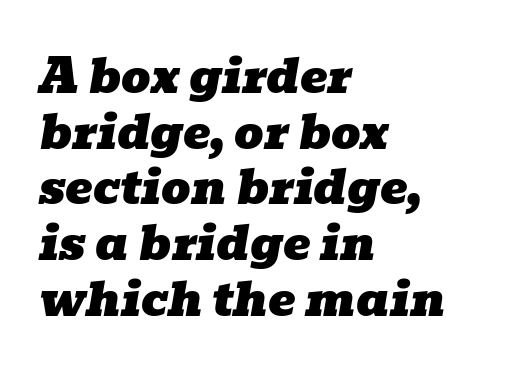
Q: Is the text italic (slanted)? A: Yes, it leans right by about 10 degrees.
Q: Is the typeface a serif or a sans-serif typeface? A: Serif.
Q: Is the text underlined? A: No.
Q: How is the paragraph aligned? A: Left-aligned.
Q: Is the spacing between letters normal or unusually wide? A: Normal.
Q: Width (condensed, normal, or wide)? A: Wide.
Q: Stroke contrast? A: Low.
Q: x-height? A: Medium.
Q: Monospaced? A: No.
